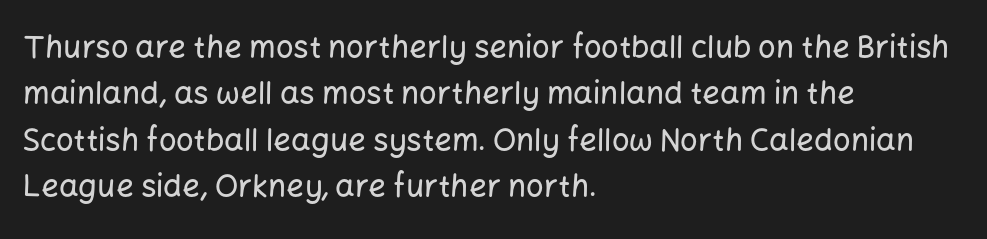
The image shows 31 px sans-serif type, upright; set left-aligned, normal line spacing (1.5x), normal letter spacing, not underlined; low stroke contrast and a medium x-height.
